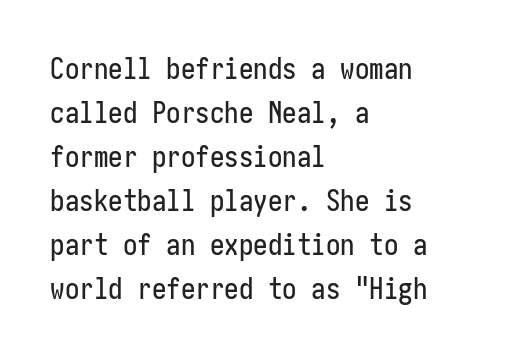
{"serif": "no", "italic": "no", "width": "condensed", "stroke_contrast": "low", "x_height": "medium", "underline": "no", "align": "left", "line_spacing": "normal", "line_spacing_ratio": 1.52, "letter_spacing": "normal", "letter_spacing_em": 0.0, "glyph_px": 29}
